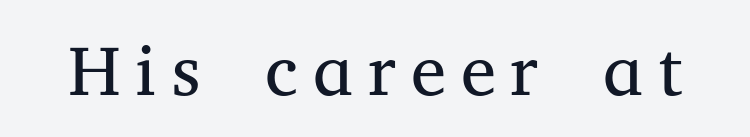
Q: Is the text bold? A: No.
Q: Is the text italic (slanted)? A: No, it is upright.
Q: Is the typeface a serif or a sans-serif typeface? A: Serif.
Q: Is the text underlined? A: No.
Q: Is the spacing between letters normal or unusually wide? A: Unusually wide.
Q: Width (condensed, normal, or wide)? A: Normal.
Q: Stroke contrast? A: Medium.
Q: x-height? A: Medium.
Q: Monospaced? A: No.
